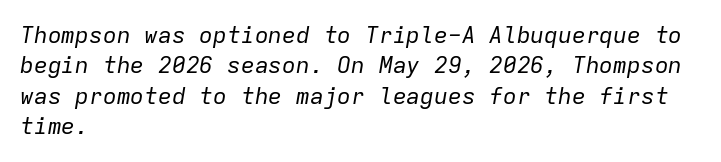
The image shows 23 px text type, italic (leaning right); set left-aligned, normal line spacing (1.32x), normal letter spacing, not underlined.
